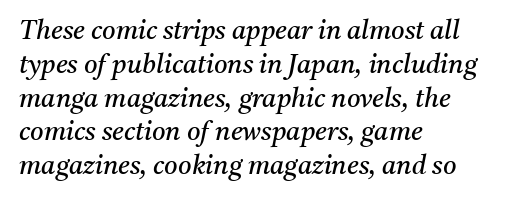
{"italic": "yes", "lean": "right", "slant_degrees": 11, "bold": "no", "underline": "no", "align": "left", "line_spacing": "normal", "line_spacing_ratio": 1.3, "letter_spacing": "normal", "letter_spacing_em": 0.0, "glyph_px": 26}
